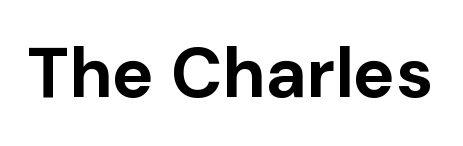
The image shows 70 px bold sans-serif type, upright; set normal letter spacing, not underlined; low stroke contrast and a medium x-height.
